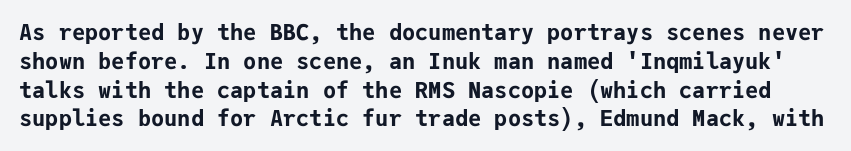
{"italic": "no", "bold": "yes", "underline": "no", "line_spacing": "normal", "line_spacing_ratio": 1.31, "letter_spacing": "normal", "letter_spacing_em": 0.0, "glyph_px": 22}
